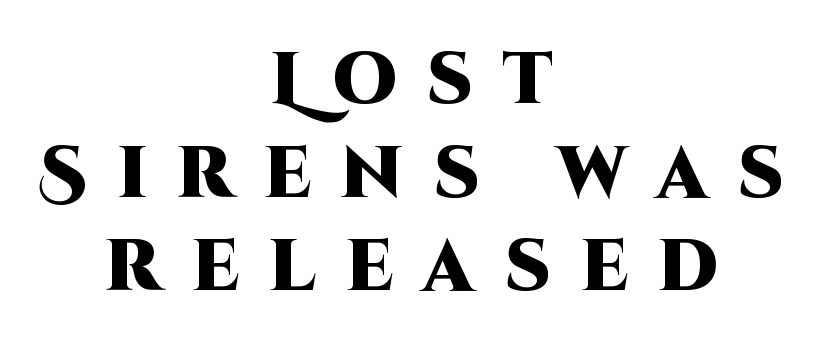
The image shows 72 px heavy sans-serif type, upright; set centered, normal line spacing (1.3x), unusually wide letter spacing (+0.41 em), not underlined; high stroke contrast and a large x-height.
